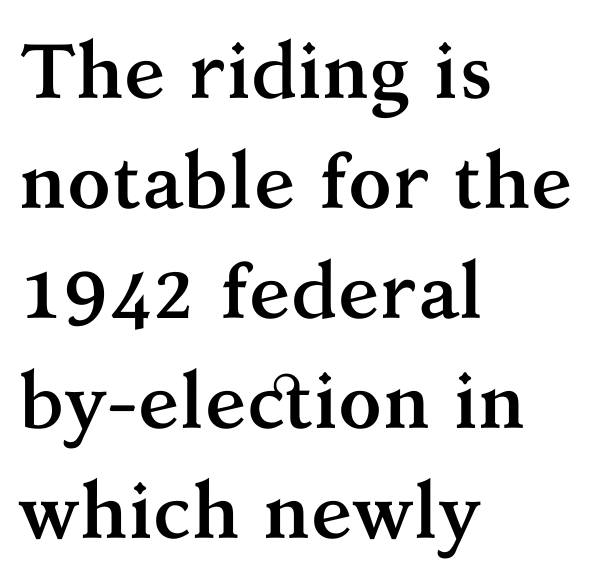
{"serif": "yes", "italic": "no", "bold": "yes", "weight": "semibold", "width": "normal", "stroke_contrast": "medium", "x_height": "medium", "monospaced": "no", "underline": "no", "align": "left", "line_spacing": "normal", "line_spacing_ratio": 1.43, "letter_spacing": "normal", "letter_spacing_em": 0.0, "glyph_px": 77}
